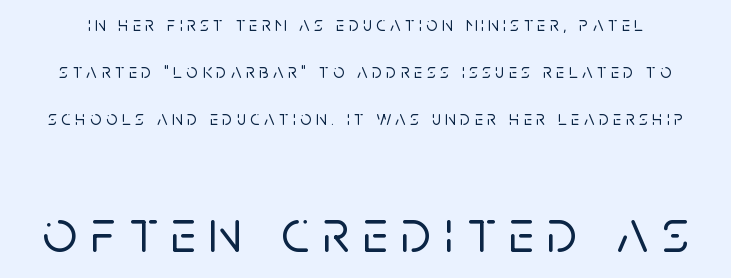
Rendered with straight, roman letterforms. The strip under each line holds only bare page. Typesetter's note — lower block bumped up in size, upper block left smaller. Caption: expanded tracking, letters set apart. Examine the stroke ends and you'll find no serifs.
